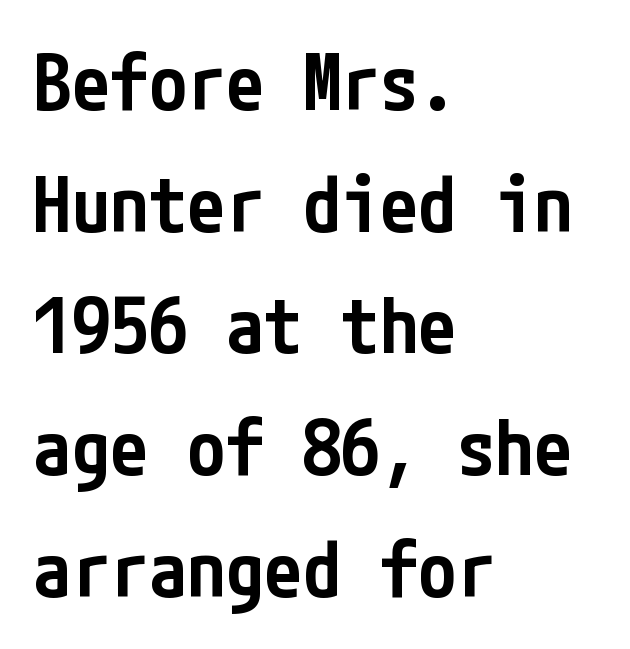
{"serif": "no", "italic": "no", "bold": "semi", "weight": "semibold", "width": "condensed", "stroke_contrast": "low", "x_height": "medium", "underline": "no", "align": "left", "line_spacing": "normal", "line_spacing_ratio": 1.58, "letter_spacing": "normal", "letter_spacing_em": 0.0, "glyph_px": 77}
